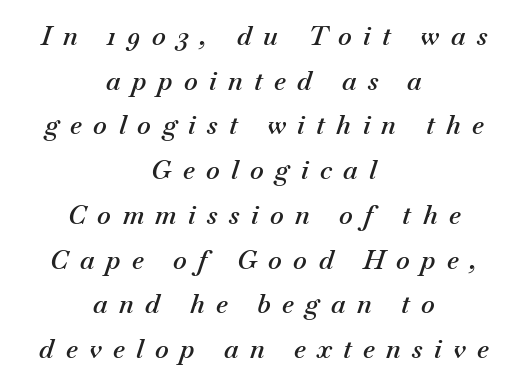
The image shows 26 px text type, italic (leaning right); set centered, line spacing 1.72x, unusually wide letter spacing (+0.44 em), not underlined.
